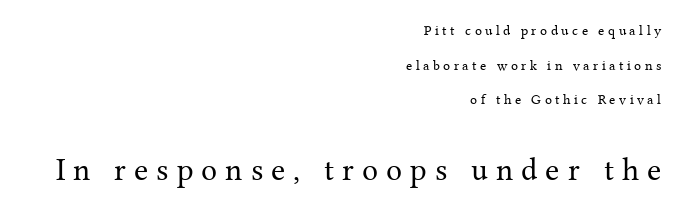
The image shows 32 px regular-weight serif type, upright; set right-aligned, loose line spacing (2.47x), unusually wide letter spacing (+0.25 em), not underlined; the second (bottom) block is 2.29x larger; medium stroke contrast and a medium x-height.
